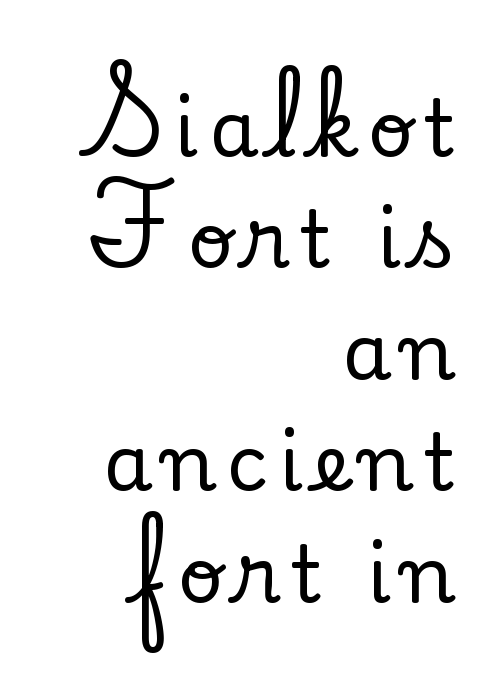
The image shows 79 px serif type, upright; set right-aligned, normal line spacing (1.41x), not underlined; low stroke contrast and a small x-height.
